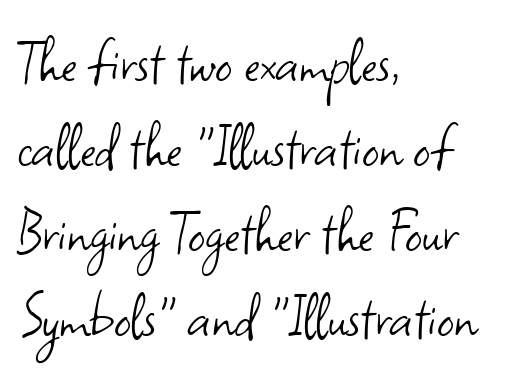
{"serif": "no", "bold": "no", "weight": "light", "width": "normal", "stroke_contrast": "low", "x_height": "small", "monospaced": "no", "underline": "no", "align": "left", "line_spacing": "normal", "line_spacing_ratio": 1.27, "letter_spacing": "normal", "letter_spacing_em": 0.0, "glyph_px": 67}
